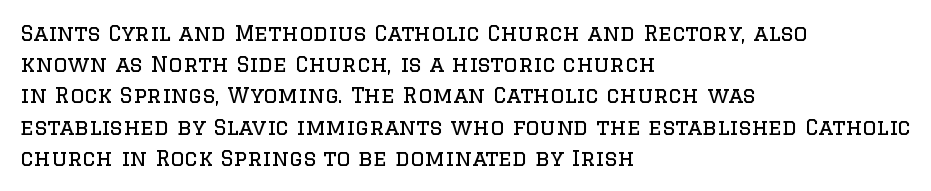
{"italic": "no", "bold": "no", "underline": "no", "align": "left", "line_spacing": "normal", "line_spacing_ratio": 1.42, "letter_spacing": "normal", "letter_spacing_em": 0.0, "glyph_px": 22}
